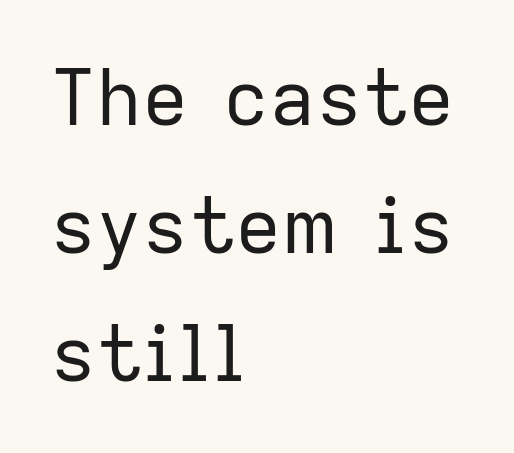
Q: Is the text bold? A: No.
Q: Is the text italic (slanted)? A: No, it is upright.
Q: Is the typeface a serif or a sans-serif typeface? A: Sans-serif.
Q: Is the text underlined? A: No.
Q: How is the paragraph aligned? A: Left-aligned.
Q: Is the spacing between letters normal or unusually wide? A: Normal.
Q: Is the spacing between lines tight, normal or loose? A: Normal.
Q: Width (condensed, normal, or wide)? A: Normal.
Q: Stroke contrast? A: Low.
Q: x-height? A: Medium.
Q: Monospaced? A: No.
